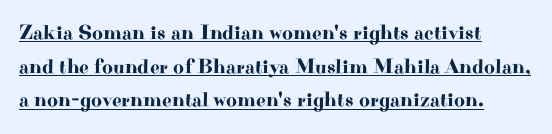
Q: Is the text italic (slanted)? A: No, it is upright.
Q: Is the text underlined? A: Yes.
Q: How is the paragraph aligned? A: Left-aligned.
Q: Is the spacing between letters normal or unusually wide? A: Normal.
Q: Is the spacing between lines tight, normal or loose? A: Normal.
